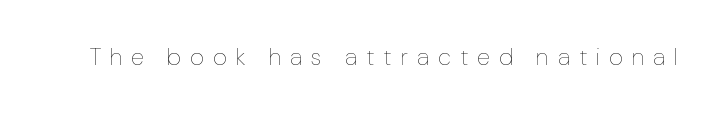
{"italic": "no", "bold": "no", "underline": "no", "letter_spacing": "wide", "letter_spacing_em": 0.38, "glyph_px": 24}
